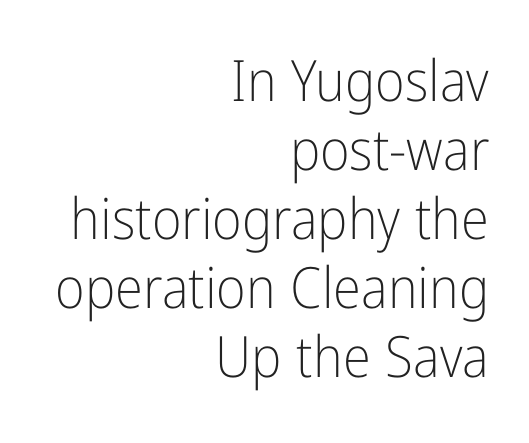
{"serif": "no", "italic": "no", "bold": "no", "weight": "light", "width": "condensed", "stroke_contrast": "low", "x_height": "medium", "monospaced": "no", "underline": "no", "align": "right", "line_spacing_ratio": 1.21, "letter_spacing": "normal", "letter_spacing_em": 0.0, "glyph_px": 57}
